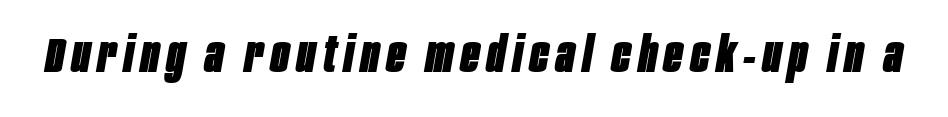
Is this a fixed-width face? No — the glyphs have proportional, varying widths. An italicized treatment has been applied to the whole sample. Strokes here are thick enough to call this a true bold. Lines of text with bare space underneath.
